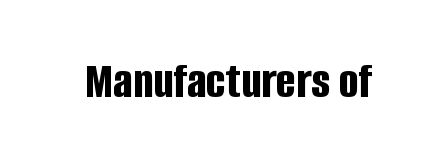
{"serif": "no", "italic": "no", "bold": "yes", "weight": "bold", "width": "condensed", "stroke_contrast": "low", "x_height": "large", "monospaced": "no", "underline": "no", "letter_spacing": "normal", "letter_spacing_em": 0.0, "glyph_px": 52}
